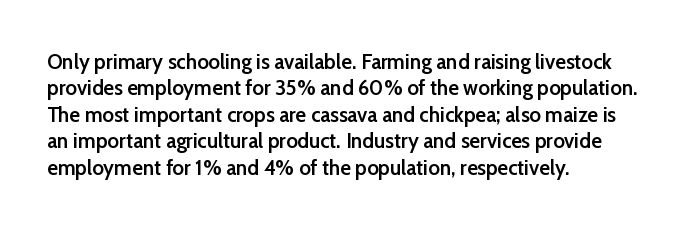
{"italic": "no", "bold": "semi", "underline": "no", "align": "left", "line_spacing_ratio": 1.2, "letter_spacing": "normal", "letter_spacing_em": 0.0, "glyph_px": 22}
